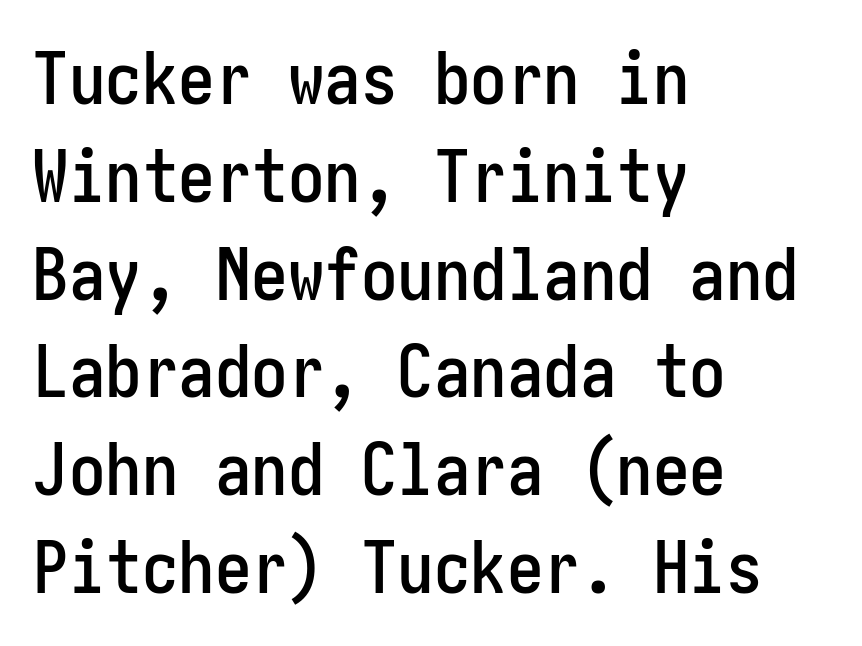
{"serif": "no", "italic": "no", "width": "condensed", "stroke_contrast": "low", "x_height": "medium", "underline": "no", "align": "left", "line_spacing": "normal", "line_spacing_ratio": 1.34, "letter_spacing": "normal", "letter_spacing_em": 0.0, "glyph_px": 73}
